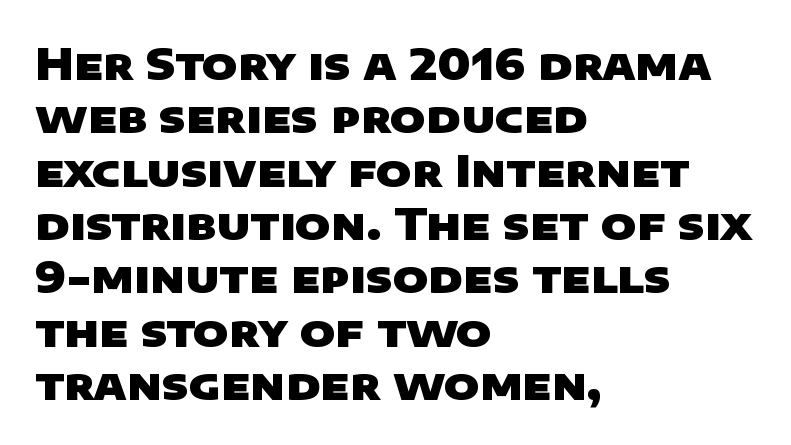
As a designer I'd log this as weight 700, bold. Nobody drew a line under any word here. Serifs: no, the terminals of the letterforms are clean. You could not count columns in this text — the font is proportionally spaced. Is the letter spacing exaggerated? No — it looks like the ordinary default. The rag falls on the right side of this text block.
